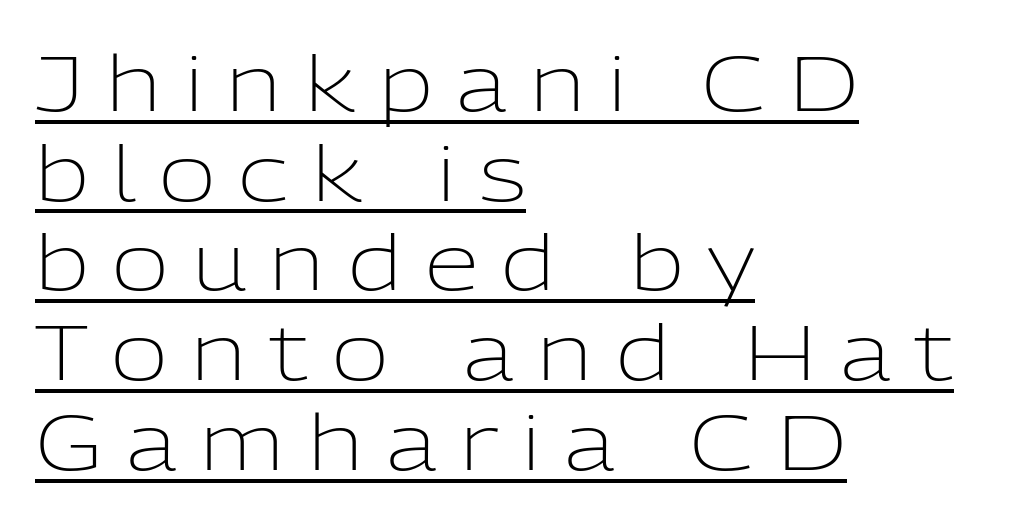
The image shows 78 px light sans-serif type, upright; set left-aligned, tight line spacing (1.15x), unusually wide letter spacing (+0.3 em), underlined; low stroke contrast and a medium x-height.
